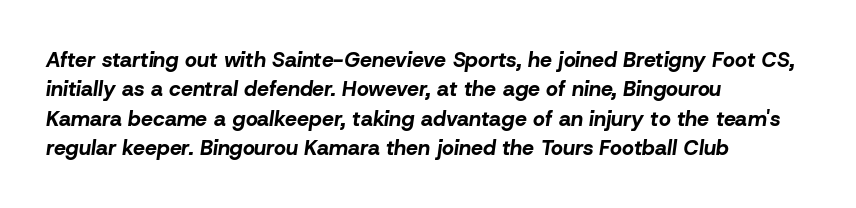
Q: Is the text bold? A: Yes.
Q: Is the text italic (slanted)? A: Yes, it leans right by about 8 degrees.
Q: Is the text underlined? A: No.
Q: How is the paragraph aligned? A: Left-aligned.
Q: Is the spacing between letters normal or unusually wide? A: Normal.
Q: Is the spacing between lines tight, normal or loose? A: Normal.
